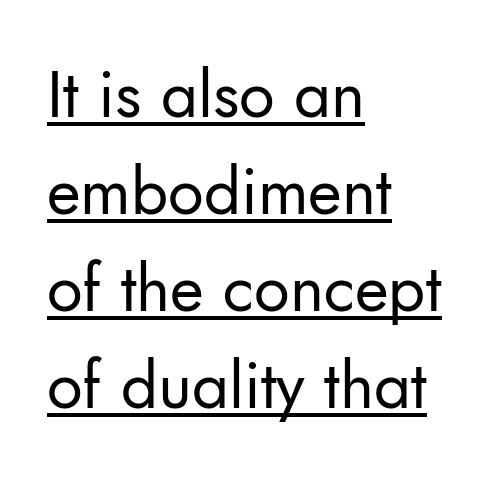
The image shows 65 px regular-weight sans-serif type, upright; set left-aligned, normal line spacing (1.49x), normal letter spacing, underlined; low stroke contrast and a small x-height.
